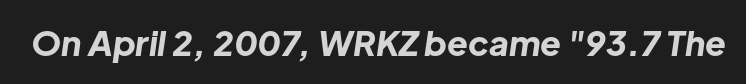
Q: Is the text bold? A: Yes.
Q: Is the text italic (slanted)? A: Yes, it leans right by about 8 degrees.
Q: Is the text underlined? A: No.
Q: Is the spacing between letters normal or unusually wide? A: Normal.
Q: Width (condensed, normal, or wide)? A: Normal.
Q: Stroke contrast? A: Low.
Q: x-height? A: Medium.
Q: Monospaced? A: No.
